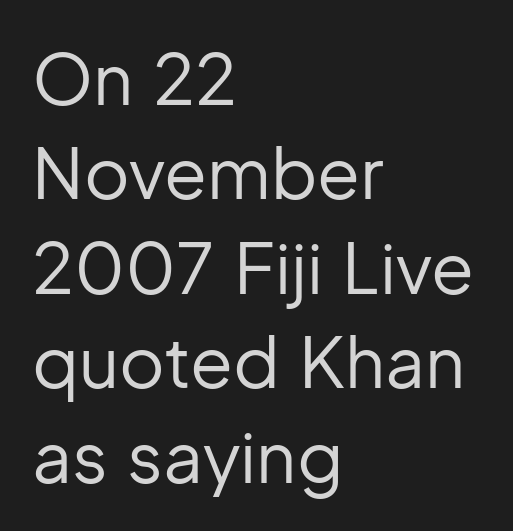
Q: Is the text bold? A: No.
Q: Is the text italic (slanted)? A: No, it is upright.
Q: Is the typeface a serif or a sans-serif typeface? A: Sans-serif.
Q: Is the text underlined? A: No.
Q: How is the paragraph aligned? A: Left-aligned.
Q: Is the spacing between letters normal or unusually wide? A: Normal.
Q: Is the spacing between lines tight, normal or loose? A: Normal.
Q: Width (condensed, normal, or wide)? A: Normal.
Q: Stroke contrast? A: Low.
Q: x-height? A: Medium.
Q: Monospaced? A: No.
